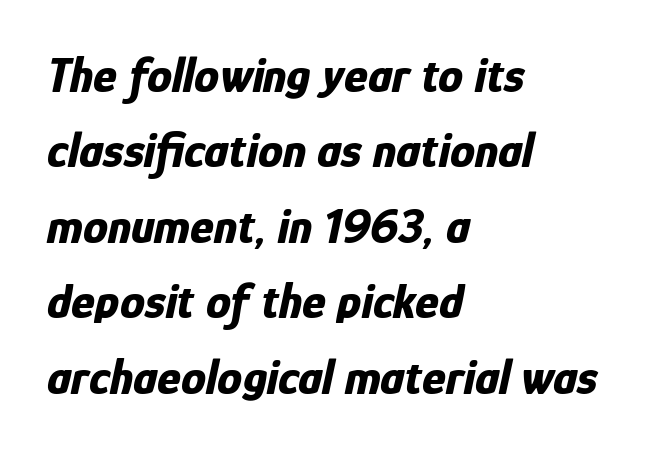
Q: Is the text bold? A: Yes.
Q: Is the text italic (slanted)? A: Yes, it leans right by about 12 degrees.
Q: Is the text underlined? A: No.
Q: How is the paragraph aligned? A: Left-aligned.
Q: Is the spacing between letters normal or unusually wide? A: Normal.
Q: Is the spacing between lines tight, normal or loose? A: Normal.
Q: Width (condensed, normal, or wide)? A: Condensed.
Q: Stroke contrast? A: Low.
Q: x-height? A: Medium.
Q: Monospaced? A: No.
